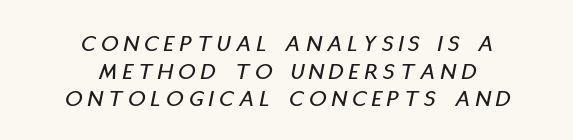
Posture: slanted. The rendering uses a small line-height, squeezing the rows. This sample uses expanded letter spacing, leaving extra air between glyphs. The paragraph shown floats in the horizontal middle.
